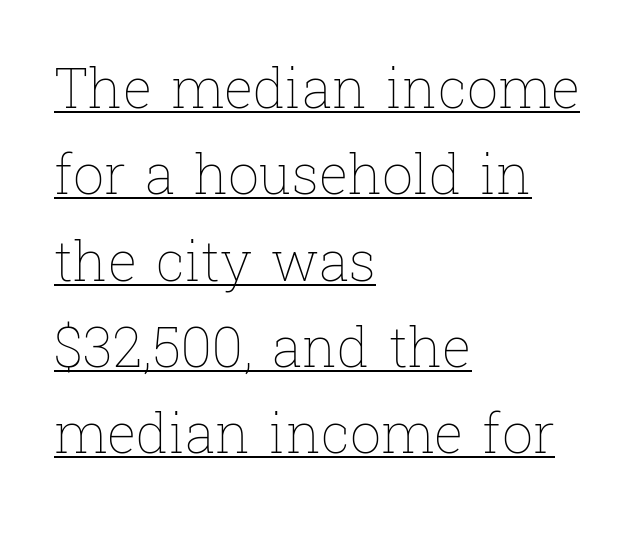
Q: Is the text bold? A: No.
Q: Is the text italic (slanted)? A: No, it is upright.
Q: Is the text underlined? A: Yes.
Q: How is the paragraph aligned? A: Left-aligned.
Q: Is the spacing between letters normal or unusually wide? A: Normal.
Q: Is the spacing between lines tight, normal or loose? A: Normal.
Q: Width (condensed, normal, or wide)? A: Normal.
Q: Stroke contrast? A: Low.
Q: x-height? A: Medium.
Q: Monospaced? A: No.
